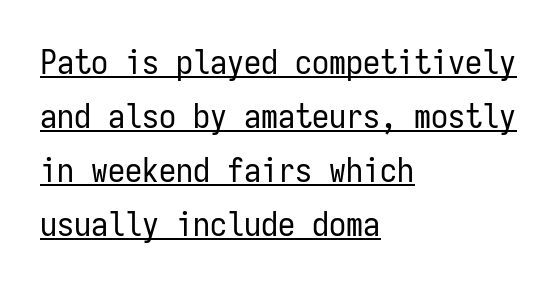
The image shows 34 px regular-weight, condensed sans-serif type, upright, monospaced; set left-aligned, normal line spacing (1.59x), normal letter spacing, underlined; low stroke contrast and a medium x-height.
